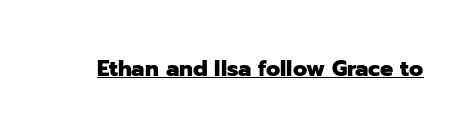
The face used here is rendered with its standard letterfit. These lines were composed using upright roman letters. Strokes here are thick enough to call this a true bold. Is there an underline? Yes — a line sits under the letters.
